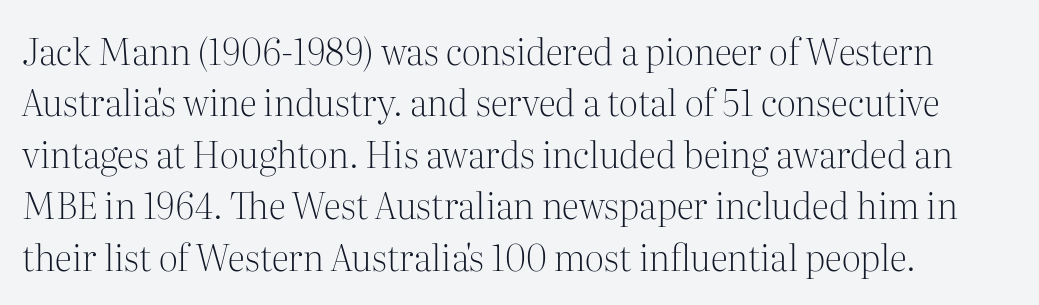
The image shows 36 px light serif type, upright; set left-aligned, normal line spacing (1.43x), normal letter spacing, not underlined; medium stroke contrast and a medium x-height.
